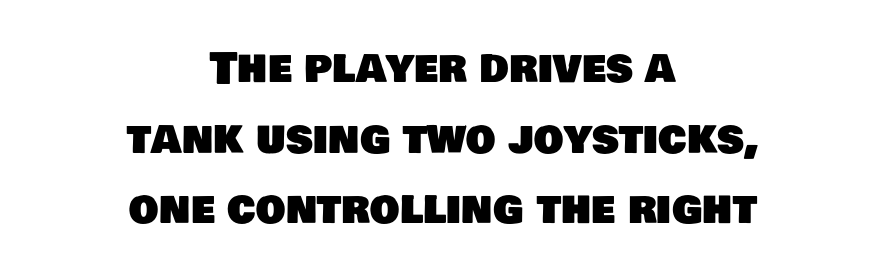
Note the varied advance widths — an 'i' is clearly narrower than an 'm'. Vertical spacing — default. Serif or sans? Sans — the stroke terminals are bare. Honestly, there is no underline to notice here at all. Honestly, the letter spacing is just normal — you wouldn't notice it. The lines in this sample share a center point and differ in where they start and stop.
